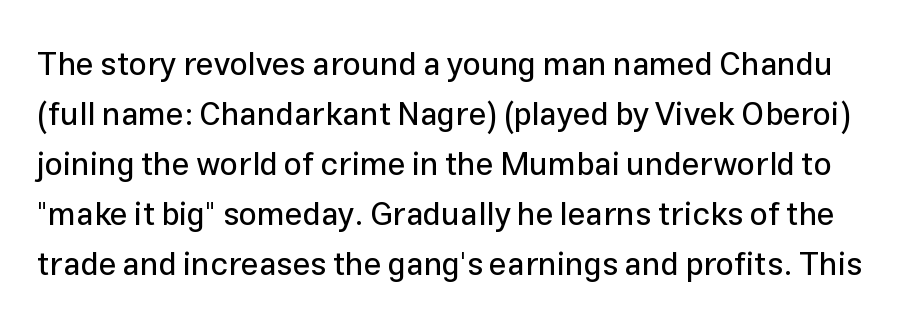
Q: Is the text italic (slanted)? A: No, it is upright.
Q: Is the typeface a serif or a sans-serif typeface? A: Sans-serif.
Q: Is the text underlined? A: No.
Q: Is the spacing between letters normal or unusually wide? A: Normal.
Q: Is the spacing between lines tight, normal or loose? A: Normal.
Q: Width (condensed, normal, or wide)? A: Normal.
Q: Stroke contrast? A: Low.
Q: x-height? A: Medium.
Q: Monospaced? A: No.
